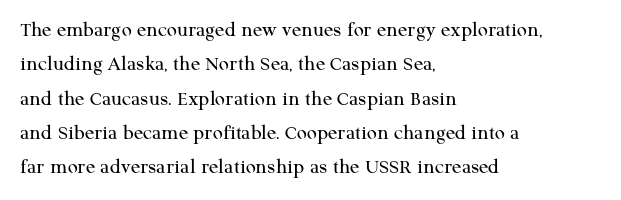
The image shows 22 px text type, upright; set left-aligned, normal line spacing (1.56x), normal letter spacing, not underlined.
